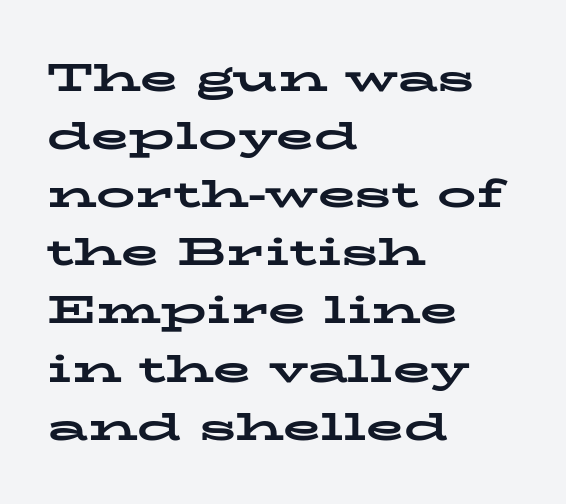
{"serif": "yes", "italic": "no", "bold": "yes", "weight": "bold", "width": "wide", "stroke_contrast": "low", "x_height": "medium", "monospaced": "no", "underline": "no", "align": "left", "line_spacing": "normal", "line_spacing_ratio": 1.49, "letter_spacing": "normal", "letter_spacing_em": 0.0, "glyph_px": 39}
